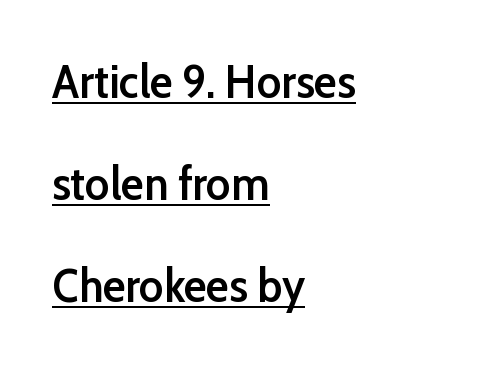
The image shows 47 px semibold sans-serif type, upright; set left-aligned, loose line spacing (2.17x), normal letter spacing, underlined; low stroke contrast and a medium x-height.
